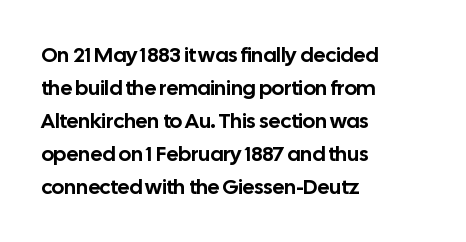
{"italic": "no", "underline": "no", "align": "left", "line_spacing": "normal", "line_spacing_ratio": 1.57, "letter_spacing": "normal", "letter_spacing_em": 0.0, "glyph_px": 21}
